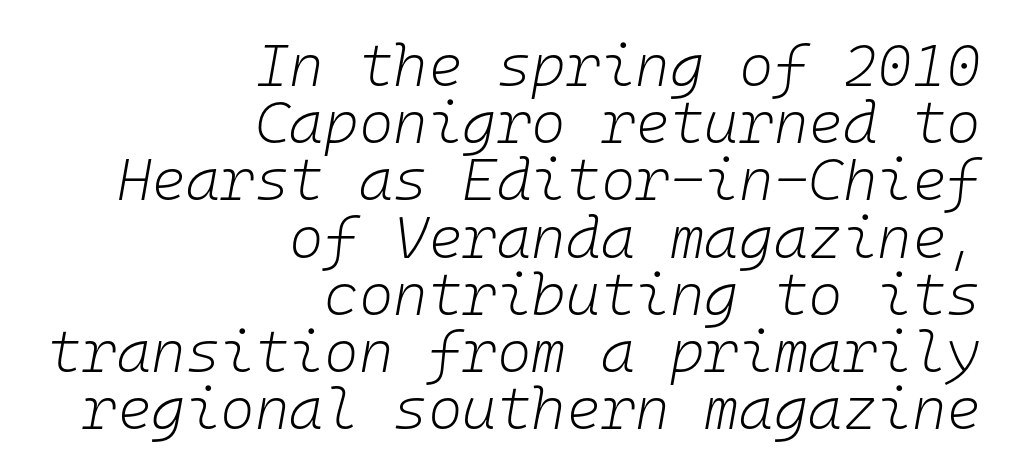
{"italic": "yes", "lean": "right", "slant_degrees": 10, "bold": "no", "weight": "light", "width": "normal", "stroke_contrast": "low", "x_height": "medium", "monospaced": "yes", "underline": "no", "align": "right", "line_spacing": "tight", "line_spacing_ratio": 0.97, "letter_spacing": "normal", "letter_spacing_em": 0.0, "glyph_px": 59}
